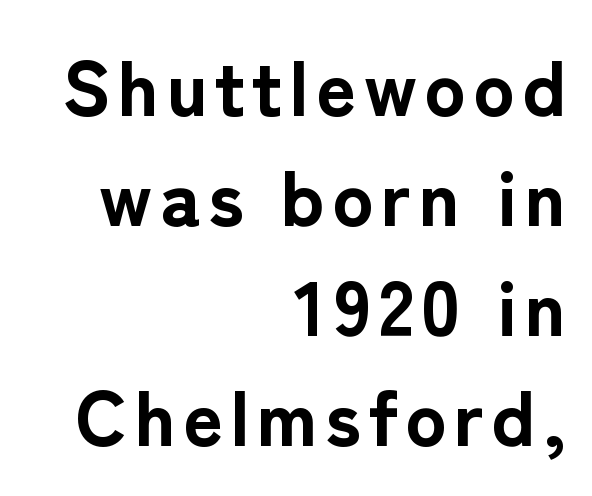
Q: Is the text bold? A: Yes.
Q: Is the text italic (slanted)? A: No, it is upright.
Q: Is the typeface a serif or a sans-serif typeface? A: Sans-serif.
Q: Is the text underlined? A: No.
Q: How is the paragraph aligned? A: Right-aligned.
Q: Is the spacing between lines tight, normal or loose? A: Normal.
Q: Width (condensed, normal, or wide)? A: Normal.
Q: Stroke contrast? A: Low.
Q: x-height? A: Medium.
Q: Monospaced? A: No.
